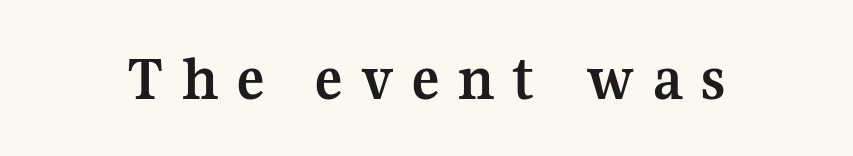
The image shows 64 px semibold serif type, upright; set unusually wide letter spacing (+0.29 em), not underlined; medium stroke contrast and a medium x-height.
